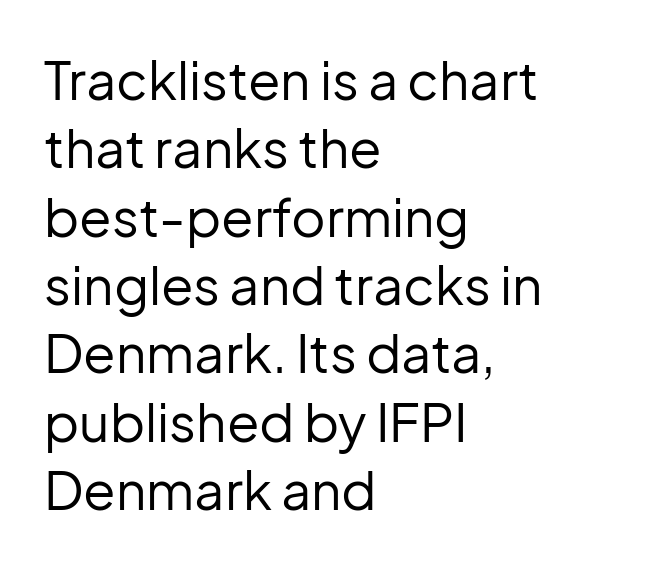
Q: Is the text bold? A: No.
Q: Is the text italic (slanted)? A: No, it is upright.
Q: Is the typeface a serif or a sans-serif typeface? A: Sans-serif.
Q: Is the text underlined? A: No.
Q: How is the paragraph aligned? A: Left-aligned.
Q: Is the spacing between letters normal or unusually wide? A: Normal.
Q: Is the spacing between lines tight, normal or loose? A: Normal.
Q: Width (condensed, normal, or wide)? A: Normal.
Q: Stroke contrast? A: Low.
Q: x-height? A: Medium.
Q: Monospaced? A: No.
